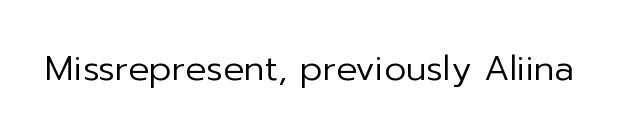
Default kerning and tracking; the words read as compact shapes. The typeface has the unassuming heft of standard copy or less. If you drew a line through each stem, it would be perfectly vertical. The rendering uses natural spacing where letterforms have individual widths.
